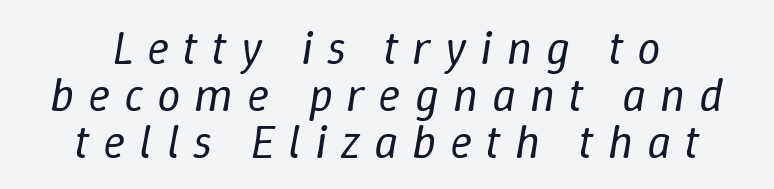
Q: Is the text bold? A: No.
Q: Is the text italic (slanted)? A: Yes, it leans right by about 9 degrees.
Q: Is the text underlined? A: No.
Q: How is the paragraph aligned? A: Centered.
Q: Is the spacing between letters normal or unusually wide? A: Unusually wide.
Q: Is the spacing between lines tight, normal or loose? A: Tight.
Q: Width (condensed, normal, or wide)? A: Normal.
Q: Stroke contrast? A: Low.
Q: x-height? A: Medium.
Q: Monospaced? A: No.
